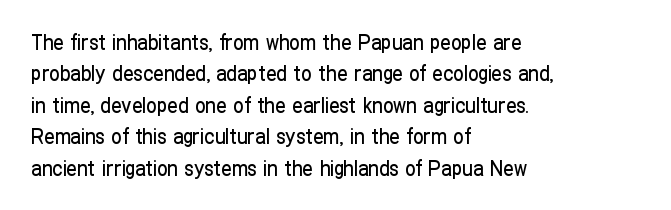
Unmarked baselines from the first word to the last. Every character sits straight up, as roman type does. The lines in this sample share a left origin and differ only in where they stop. Summary of vertical rhythm: regular, with standard interline spacing. Inter-character spacing is left at the font's built-in metrics.
